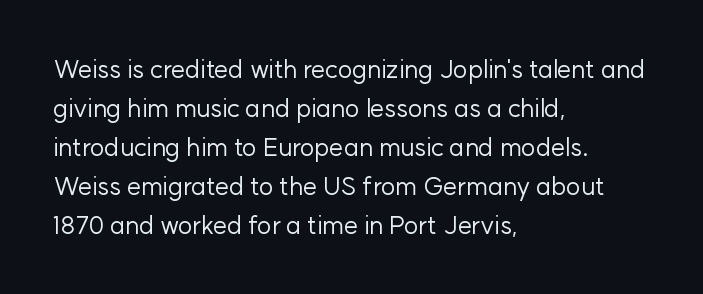
{"italic": "no", "bold": "no", "underline": "no", "align": "left", "line_spacing": "normal", "line_spacing_ratio": 1.56, "letter_spacing": "normal", "letter_spacing_em": 0.0, "glyph_px": 25}
